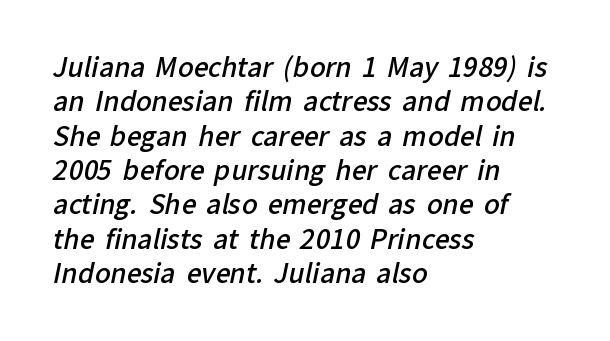
The image shows 26 px text type; set left-aligned, normal line spacing (1.32x), normal letter spacing, not underlined.
